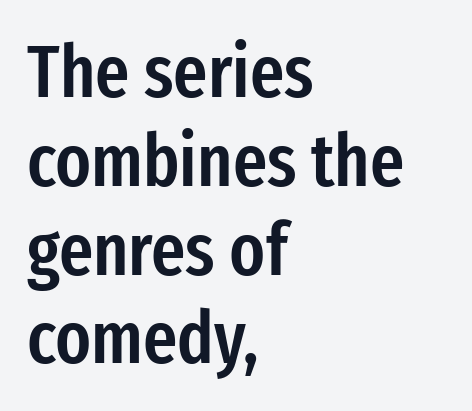
Underlining? Definitely not there. Each line starts at the same left margin while the right side varies. Compared with an ordinary text face, these strokes are moderately heavier — a semibold. The passage shown is typed in a proportional face where columns would drift. This sample uses plain, unmodified letter spacing.
